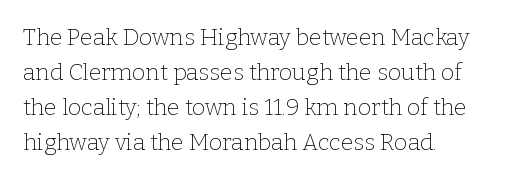
{"italic": "no", "bold": "no", "underline": "no", "align": "left", "line_spacing": "normal", "line_spacing_ratio": 1.52, "letter_spacing": "normal", "letter_spacing_em": 0.0, "glyph_px": 23}
